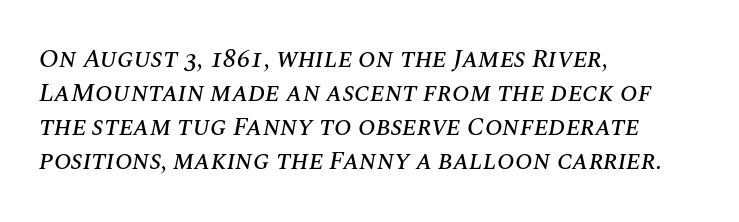
Q: Is the text italic (slanted)? A: Yes, it leans right by about 10 degrees.
Q: Is the text underlined? A: No.
Q: How is the paragraph aligned? A: Left-aligned.
Q: Is the spacing between letters normal or unusually wide? A: Normal.
Q: Is the spacing between lines tight, normal or loose? A: Normal.
